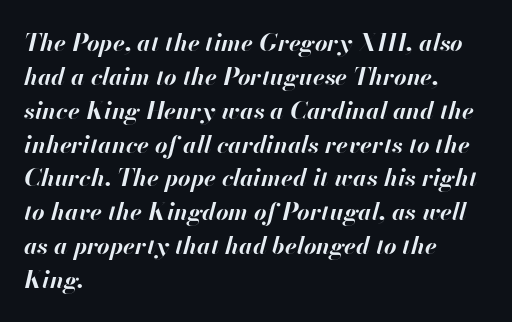
The image shows 24 px bold type, italic (leaning right); set left-aligned, normal line spacing (1.41x), normal letter spacing, not underlined.
